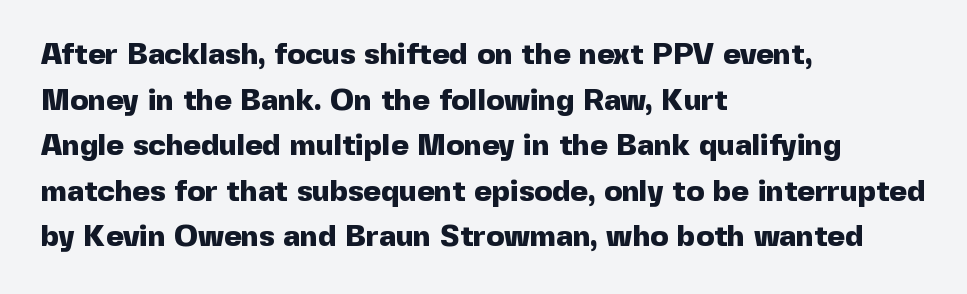
Q: Is the text bold? A: Yes.
Q: Is the text italic (slanted)? A: No, it is upright.
Q: Is the typeface a serif or a sans-serif typeface? A: Sans-serif.
Q: Is the text underlined? A: No.
Q: How is the paragraph aligned? A: Left-aligned.
Q: Is the spacing between letters normal or unusually wide? A: Normal.
Q: Is the spacing between lines tight, normal or loose? A: Normal.
Q: Width (condensed, normal, or wide)? A: Normal.
Q: x-height? A: Medium.
Q: Monospaced? A: No.
